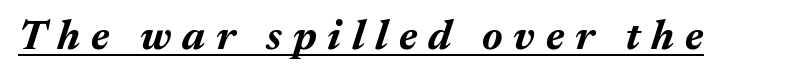
The image shows 42 px bold type, italic (leaning right); set unusually wide letter spacing (+0.26 em), underlined; medium stroke contrast and a medium x-height.
